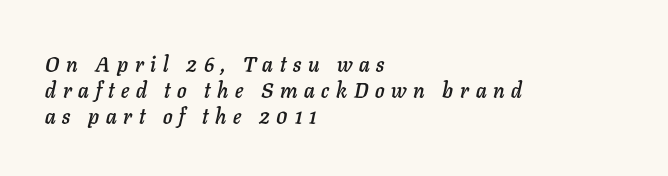
Q: Is the text italic (slanted)? A: Yes, it leans right by about 11 degrees.
Q: Is the text underlined? A: No.
Q: How is the paragraph aligned? A: Left-aligned.
Q: Is the spacing between letters normal or unusually wide? A: Unusually wide.
